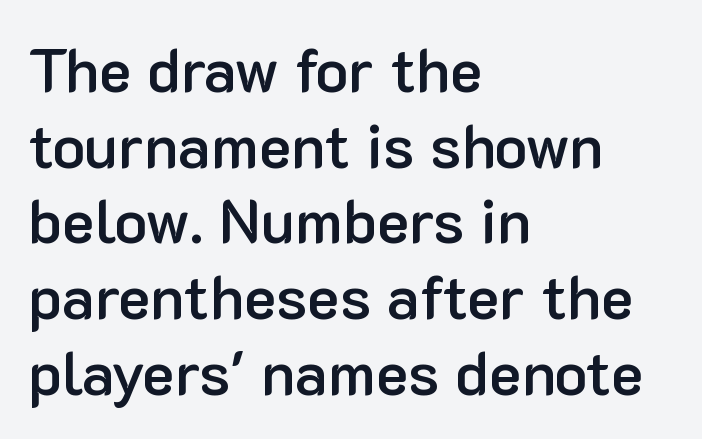
Firm but not heavy-handed strokes: this text is semibold. Compared with a centered layout, this one pins lines to the left instead. Spacing verdict: proportional, widths tailored to each character. No extra tracking has been applied to these lines. The axis of the letterforms is exactly vertical. Check under the words: just untouched page.
